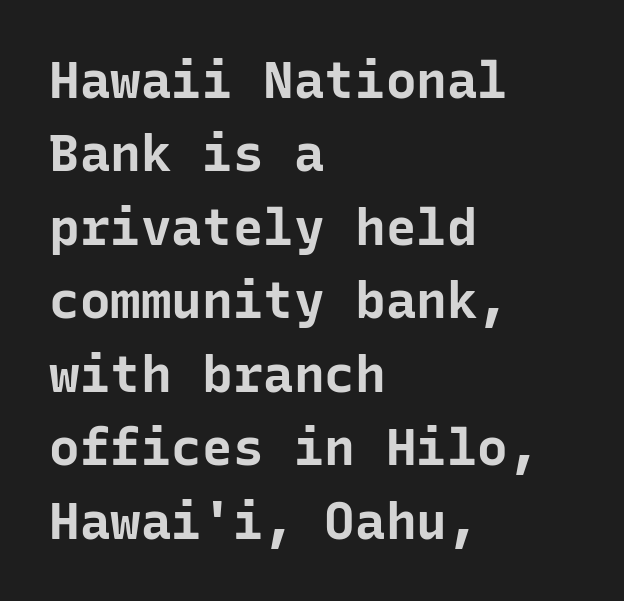
Q: Is the text bold? A: Yes.
Q: Is the text italic (slanted)? A: No, it is upright.
Q: Is the typeface a serif or a sans-serif typeface? A: Sans-serif.
Q: Is the text underlined? A: No.
Q: How is the paragraph aligned? A: Left-aligned.
Q: Is the spacing between letters normal or unusually wide? A: Normal.
Q: Is the spacing between lines tight, normal or loose? A: Normal.
Q: Width (condensed, normal, or wide)? A: Normal.
Q: Stroke contrast? A: Low.
Q: x-height? A: Medium.
Q: Monospaced? A: Yes.
